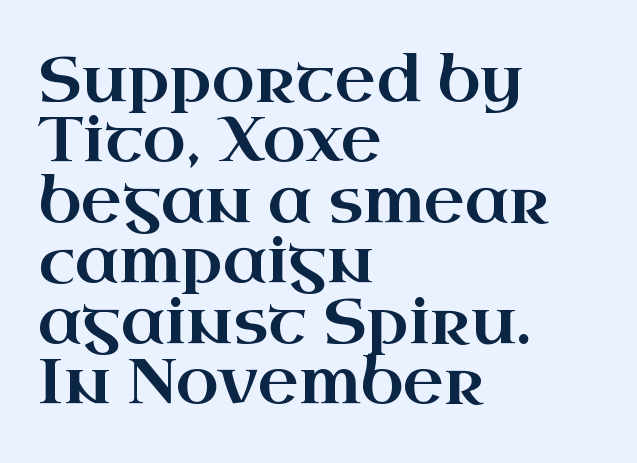
Q: Is the text italic (slanted)? A: No, it is upright.
Q: Is the typeface a serif or a sans-serif typeface? A: Serif.
Q: Is the text underlined? A: No.
Q: How is the paragraph aligned? A: Left-aligned.
Q: Is the spacing between letters normal or unusually wide? A: Normal.
Q: Is the spacing between lines tight, normal or loose? A: Tight.
Q: Width (condensed, normal, or wide)? A: Wide.
Q: Stroke contrast? A: High.
Q: x-height? A: Small.
Q: Monospaced? A: No.
